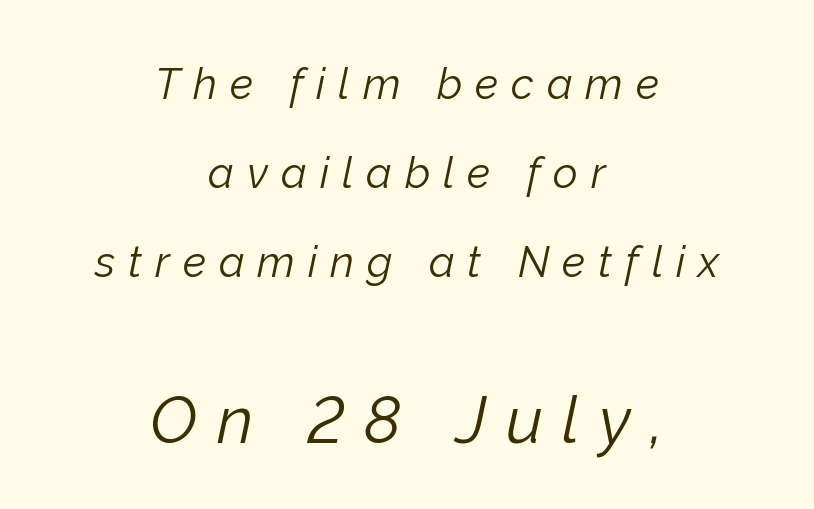
{"italic": "yes", "lean": "right", "slant_degrees": 12, "bold": "no", "weight": "light", "width": "normal", "stroke_contrast": "low", "x_height": "medium", "monospaced": "no", "underline": "no", "align": "center", "line_spacing": "loose", "line_spacing_ratio": 2.07, "letter_spacing": "wide", "letter_spacing_em": 0.3, "larger_block": "second", "size_ratio": 1.51, "glyph_px": 65}
